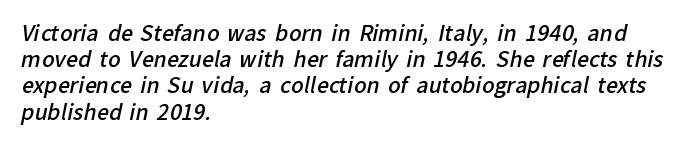
{"bold": "semi", "underline": "no", "align": "left", "line_spacing": "normal", "line_spacing_ratio": 1.25, "letter_spacing": "normal", "letter_spacing_em": 0.0, "glyph_px": 21}
